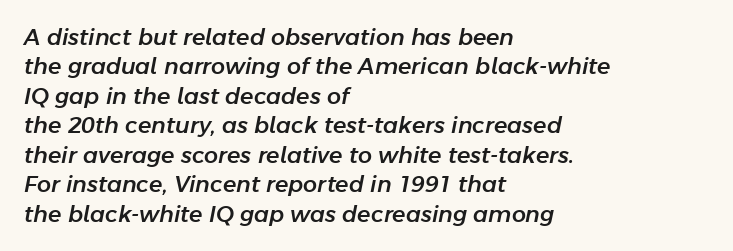
The image shows 22 px text type, italic (leaning right); set left-aligned, normal line spacing (1.34x), normal letter spacing, not underlined.
